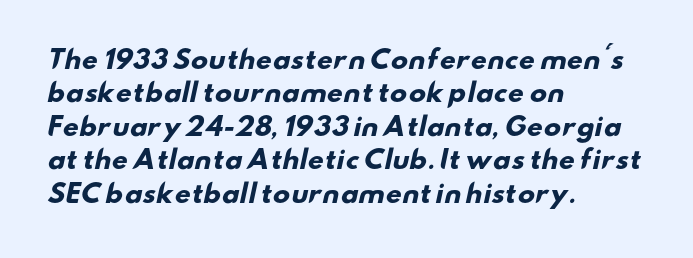
The image shows 25 px bold type; set left-aligned, normal line spacing (1.34x), normal letter spacing, not underlined.
